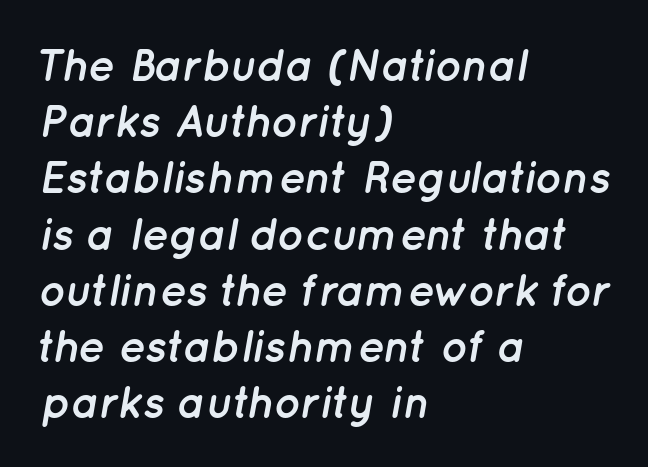
{"italic": "yes", "lean": "right", "slant_degrees": 12, "bold": "yes", "weight": "semibold", "width": "normal", "stroke_contrast": "low", "x_height": "medium", "monospaced": "no", "underline": "no", "align": "left", "line_spacing": "normal", "line_spacing_ratio": 1.25, "letter_spacing": "normal", "letter_spacing_em": 0.0, "glyph_px": 45}
